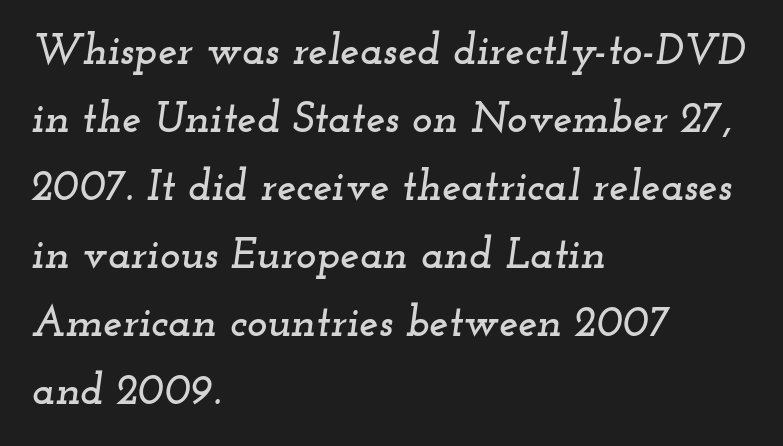
Q: Is the text italic (slanted)? A: Yes, it leans right by about 12 degrees.
Q: Is the typeface a serif or a sans-serif typeface? A: Serif.
Q: Is the text underlined? A: No.
Q: How is the paragraph aligned? A: Left-aligned.
Q: Is the spacing between letters normal or unusually wide? A: Normal.
Q: Is the spacing between lines tight, normal or loose? A: Normal.
Q: Width (condensed, normal, or wide)? A: Wide.
Q: Stroke contrast? A: Low.
Q: x-height? A: Small.
Q: Monospaced? A: No.
